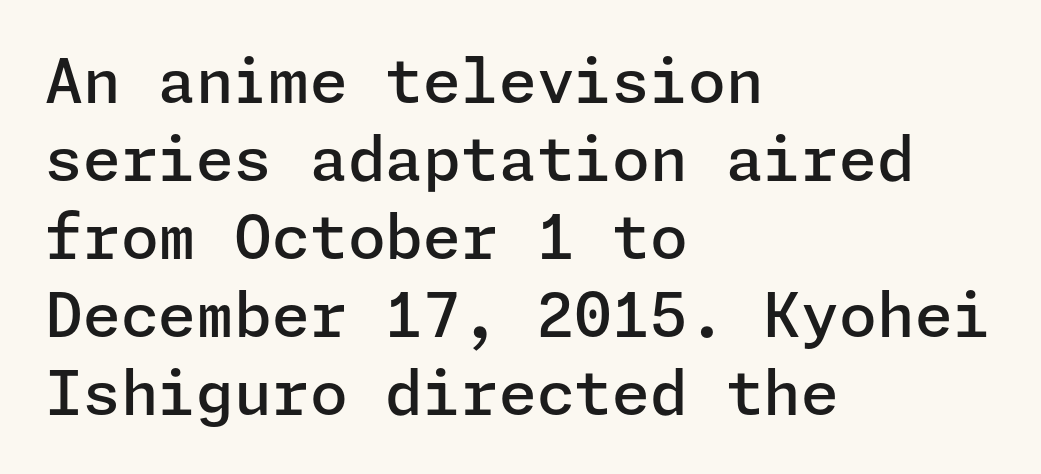
The image shows 61 px semibold sans-serif type, upright; set left-aligned, normal line spacing (1.28x), normal letter spacing, not underlined; low stroke contrast and a medium x-height.
